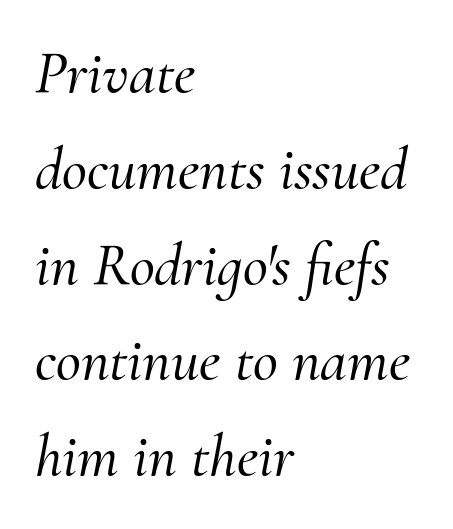
{"serif": "yes", "italic": "yes", "lean": "right", "slant_degrees": 10, "width": "normal", "stroke_contrast": "medium", "x_height": "small", "monospaced": "no", "underline": "no", "align": "left", "line_spacing": "normal", "line_spacing_ratio": 1.57, "letter_spacing": "normal", "letter_spacing_em": 0.0, "glyph_px": 61}
